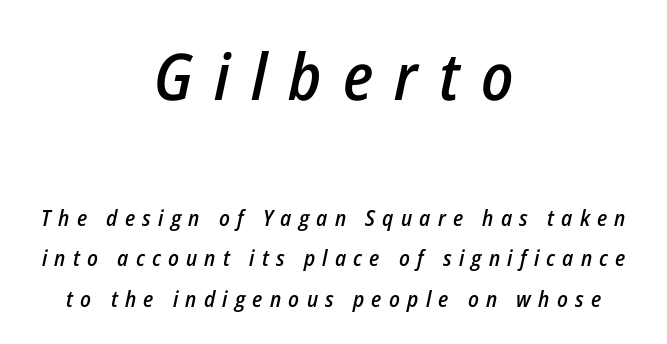
{"italic": "yes", "lean": "right", "slant_degrees": 12, "bold": "semi", "weight": "semibold", "width": "condensed", "stroke_contrast": "low", "x_height": "medium", "monospaced": "no", "underline": "no", "align": "center", "line_spacing_ratio": 1.84, "letter_spacing": "wide", "letter_spacing_em": 0.33, "larger_block": "first", "size_ratio": 2.95, "glyph_px": 65}
